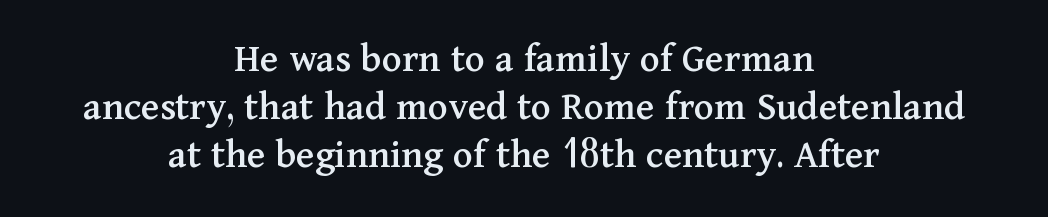
Type without underlining. The font family rendered here belongs to the serif group. The lines in this sample share a center point and differ in where they start and stop. The passage shown has conventional tracking throughout. When letters stand straight like this, we call the style roman or upright.
